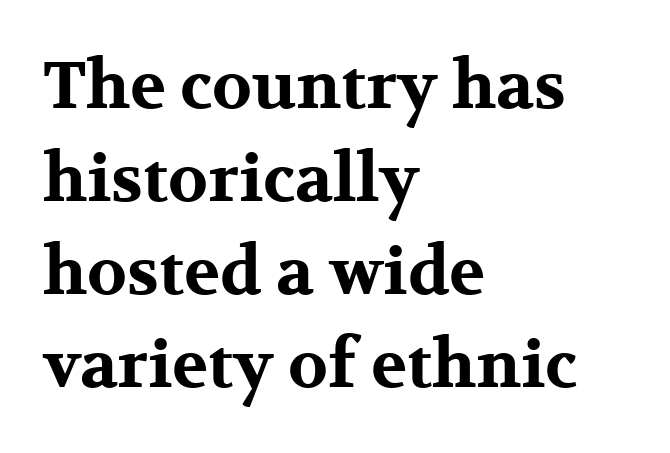
Unlike a clean sans, this face finishes its strokes with serifs. Honestly, the letter spacing is just normal — you wouldn't notice it. Reading down the column, the eye jumps a familiar distance to each next line. Left-aligned paragraph, ragged on the right.
